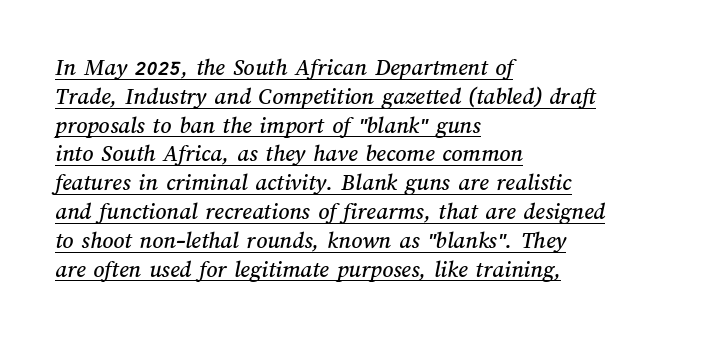
The image shows 24 px text type; set left-aligned, line spacing 1.2x, normal letter spacing, underlined.
